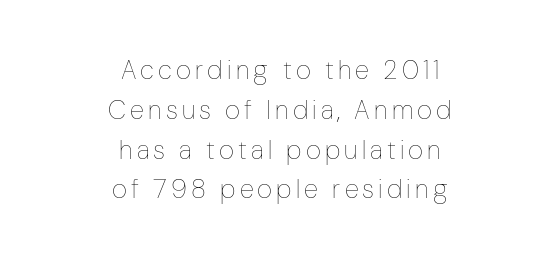
Q: Is the text bold? A: No.
Q: Is the text italic (slanted)? A: No, it is upright.
Q: Is the text underlined? A: No.
Q: How is the paragraph aligned? A: Centered.
Q: Is the spacing between lines tight, normal or loose? A: Normal.
